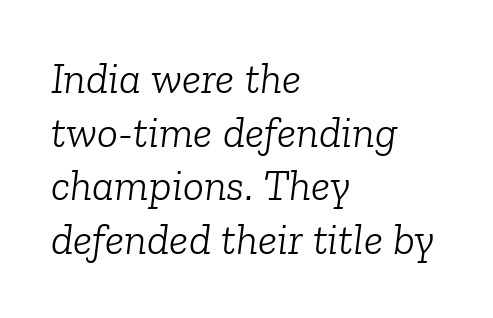
{"serif": "yes", "italic": "yes", "lean": "right", "slant_degrees": 6, "bold": "no", "weight": "light", "width": "normal", "stroke_contrast": "low", "x_height": "medium", "monospaced": "no", "underline": "no", "align": "left", "line_spacing_ratio": 1.22, "letter_spacing": "normal", "letter_spacing_em": 0.0, "glyph_px": 44}
